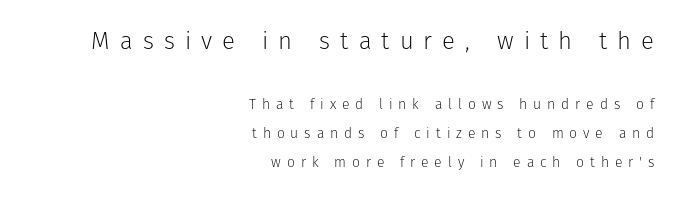
Q: Is the text bold? A: No.
Q: Is the text italic (slanted)? A: No, it is upright.
Q: Is the text underlined? A: No.
Q: How is the paragraph aligned? A: Right-aligned.
Q: Is the spacing between letters normal or unusually wide? A: Unusually wide.
Q: Is the spacing between lines tight, normal or loose? A: Loose.
Q: Which block of text is set in a larger size, the first (top) or the second (bottom)? A: The first (top) one.
